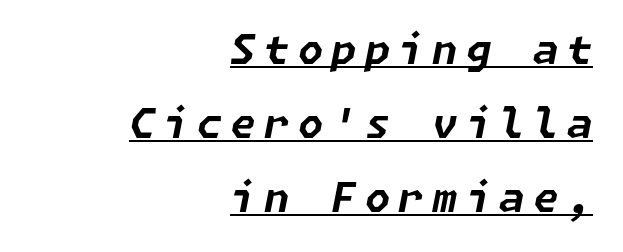
Q: Is the text bold? A: Yes.
Q: Is the text italic (slanted)? A: Yes, it leans right by about 11 degrees.
Q: Is the text underlined? A: Yes.
Q: How is the paragraph aligned? A: Right-aligned.
Q: Is the spacing between letters normal or unusually wide? A: Unusually wide.
Q: Width (condensed, normal, or wide)? A: Normal.
Q: Stroke contrast? A: Low.
Q: x-height? A: Medium.
